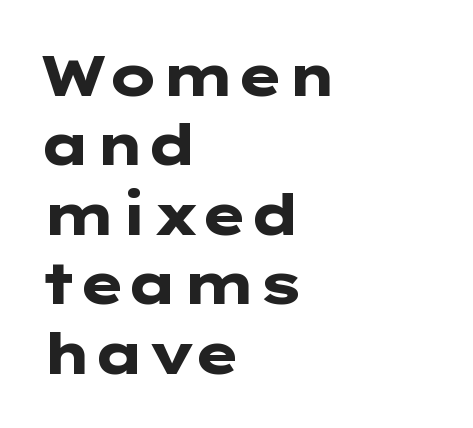
Q: Is the text bold? A: Yes.
Q: Is the text italic (slanted)? A: No, it is upright.
Q: Is the typeface a serif or a sans-serif typeface? A: Sans-serif.
Q: Is the text underlined? A: No.
Q: How is the paragraph aligned? A: Left-aligned.
Q: Is the spacing between letters normal or unusually wide? A: Normal.
Q: Width (condensed, normal, or wide)? A: Wide.
Q: Stroke contrast? A: Low.
Q: x-height? A: Medium.
